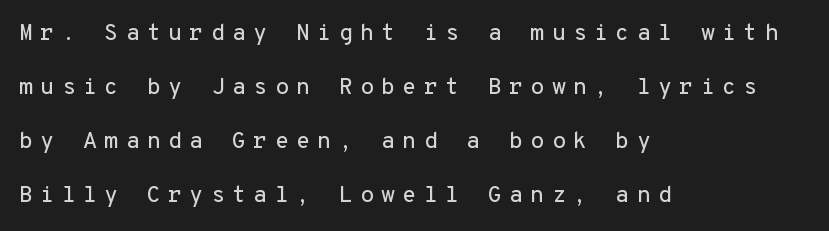
Q: Is the text italic (slanted)? A: No, it is upright.
Q: Is the text underlined? A: No.
Q: How is the paragraph aligned? A: Left-aligned.
Q: Is the spacing between letters normal or unusually wide? A: Unusually wide.
Q: Is the spacing between lines tight, normal or loose? A: Loose.
